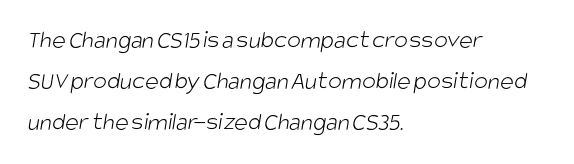
The image shows 26 px text type; set left-aligned, normal line spacing (1.58x), normal letter spacing, not underlined.
